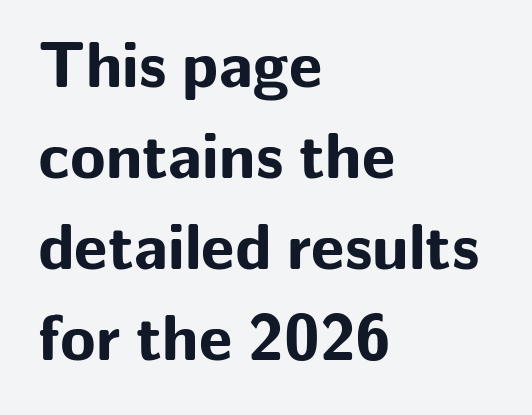
The leading is moderate, giving the passage an even texture. Which margin do the lines hug? The left one — the right edge is uneven. Plenty of ink on the page — the face is bold. Is this a fixed-width face? No — the glyphs have proportional, varying widths. Unlike italic type, these characters show no tilt at all.
